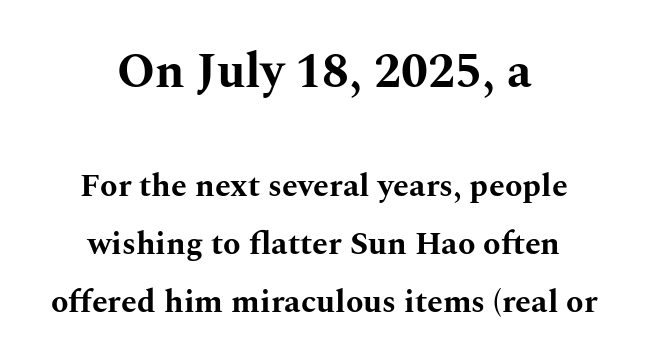
A bare baseline throughout the passage. The letters in the upper block stand taller than those in the block below. In terms of letterspacing, this is plain default setting. The text was rendered using a seriffed face with decorative stroke endings.
